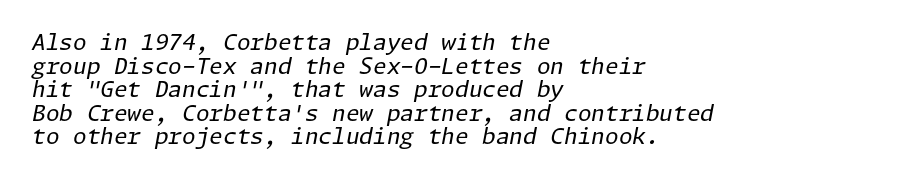
The image shows 22 px text type, italic (leaning right); set left-aligned, tight line spacing (1.07x), normal letter spacing, not underlined.
